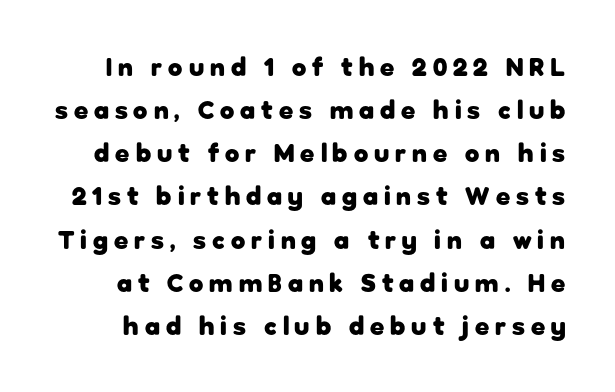
The rows are spaced the way most documents space them. Glyph-to-glyph distance is far greater than everyday printed text. The specimen reads as upright at a glance. The zone under the glyphs is completely vacant. Each glyph is drawn with heavy, bold strokes.
